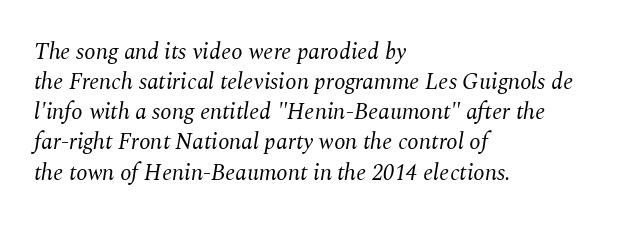
Q: Is the text bold? A: No.
Q: Is the text italic (slanted)? A: Yes, it leans right by about 10 degrees.
Q: Is the text underlined? A: No.
Q: How is the paragraph aligned? A: Left-aligned.
Q: Is the spacing between letters normal or unusually wide? A: Normal.
Q: Is the spacing between lines tight, normal or loose? A: Normal.
